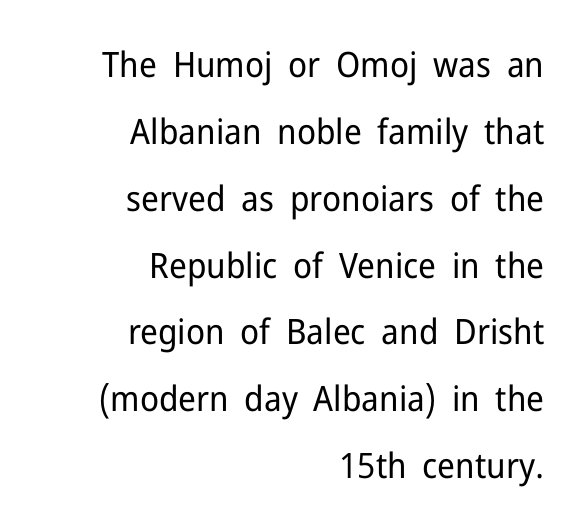
The image shows 35 px regular-weight sans-serif type, upright; set right-aligned, loose line spacing (1.91x), normal letter spacing, not underlined; low stroke contrast and a medium x-height.
